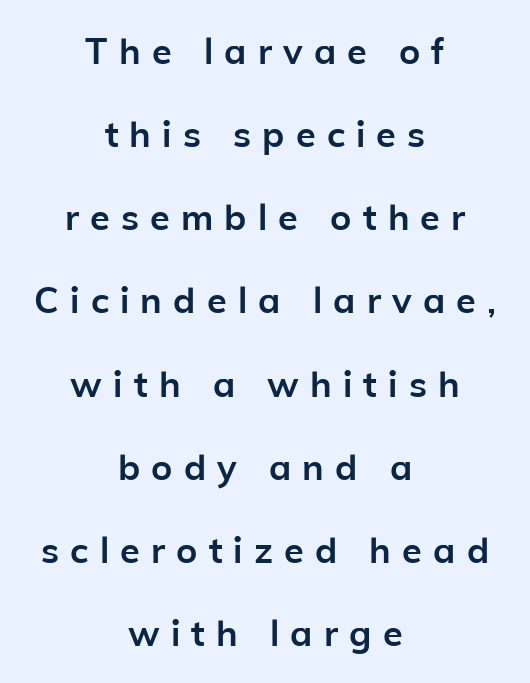
The image shows 36 px semibold sans-serif type, upright; set centered, loose line spacing (2.31x), unusually wide letter spacing (+0.31 em), not underlined; low stroke contrast and a medium x-height.
